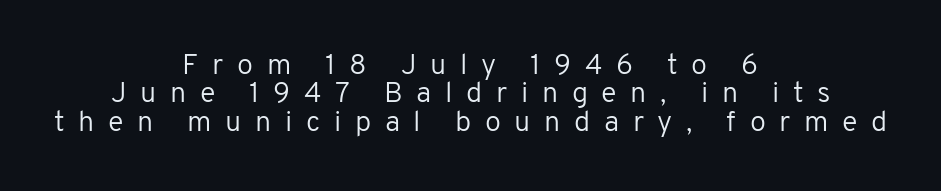
Does the copy run flush right? No — it is centered line by line. Horizontal bands of white between lines are thin slivers. Look at the bottom of the vertical strokes: they stop flat, with no serifs. Descenders are the only things crossing below the line. The tracking reads as deliberately expanded to a designer's eye.
